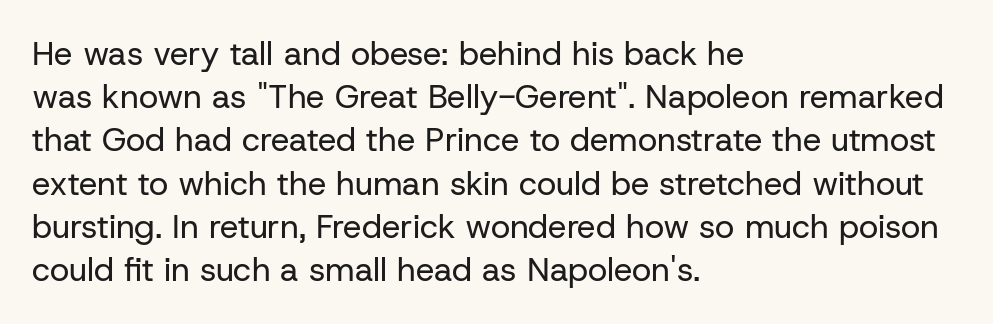
Q: Is the text bold? A: No.
Q: Is the text italic (slanted)? A: No, it is upright.
Q: Is the typeface a serif or a sans-serif typeface? A: Sans-serif.
Q: Is the text underlined? A: No.
Q: How is the paragraph aligned? A: Left-aligned.
Q: Is the spacing between letters normal or unusually wide? A: Normal.
Q: Is the spacing between lines tight, normal or loose? A: Normal.
Q: Width (condensed, normal, or wide)? A: Normal.
Q: Stroke contrast? A: Low.
Q: x-height? A: Medium.
Q: Monospaced? A: No.
